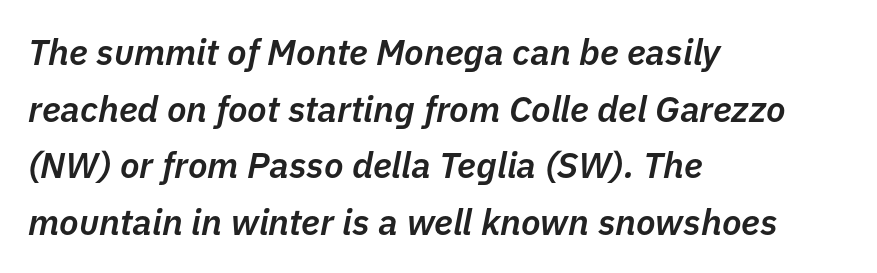
{"italic": "yes", "lean": "right", "slant_degrees": 11, "bold": "semi", "weight": "semibold", "width": "normal", "stroke_contrast": "low", "x_height": "medium", "monospaced": "no", "underline": "no", "align": "left", "line_spacing": "normal", "line_spacing_ratio": 1.57, "letter_spacing": "normal", "letter_spacing_em": 0.0, "glyph_px": 36}
